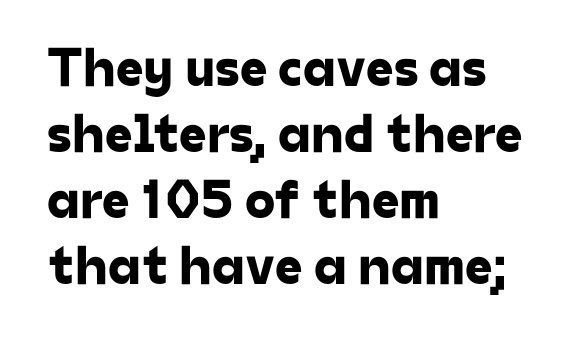
The image shows 55 px sans-serif type; set left-aligned, line spacing 1.2x, normal letter spacing, not underlined; low stroke contrast and a medium x-height.
